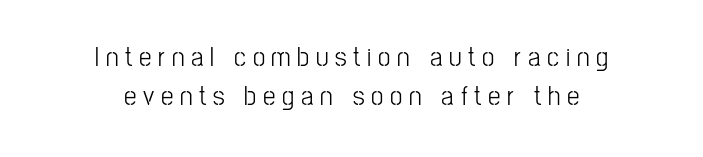
{"serif": "no", "italic": "no", "bold": "no", "weight": "light", "width": "condensed", "stroke_contrast": "low", "x_height": "medium", "monospaced": "no", "underline": "no", "align": "center", "line_spacing": "normal", "line_spacing_ratio": 1.41, "letter_spacing": "wide", "letter_spacing_em": 0.24, "glyph_px": 28}
